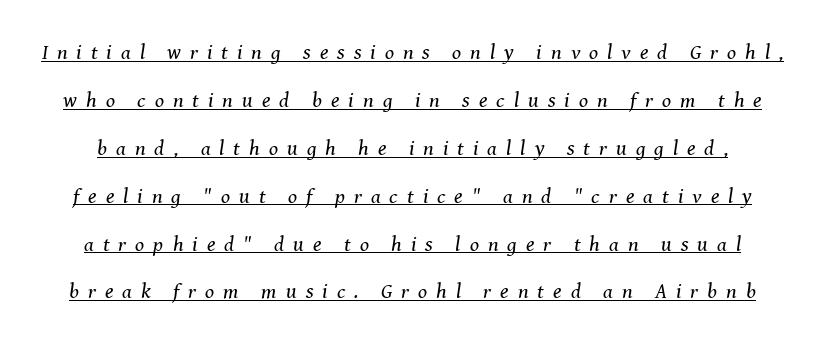
Q: Is the text bold? A: No.
Q: Is the text italic (slanted)? A: Yes, it leans right by about 8 degrees.
Q: Is the text underlined? A: Yes.
Q: Is the spacing between letters normal or unusually wide? A: Unusually wide.
Q: Is the spacing between lines tight, normal or loose? A: Loose.
